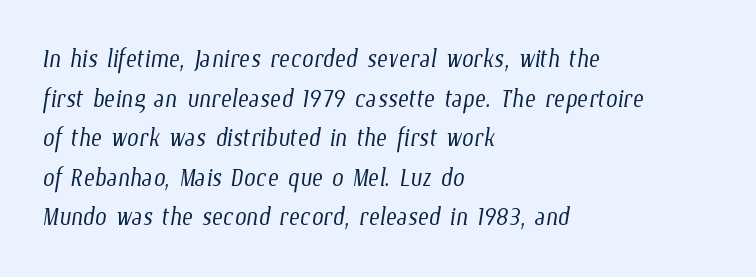
The image shows 33 px light, condensed type; set left-aligned, line spacing 1.2x, normal letter spacing, not underlined; low stroke contrast and a medium x-height.
